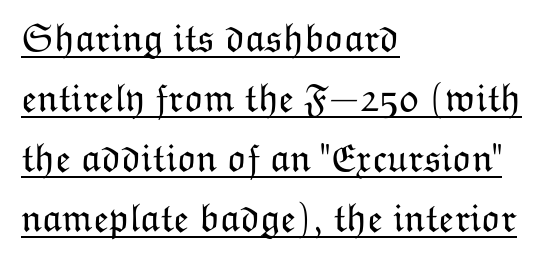
{"italic": "no", "bold": "no", "weight": "light", "width": "normal", "stroke_contrast": "low", "x_height": "medium", "monospaced": "no", "underline": "yes", "align": "left", "line_spacing": "normal", "line_spacing_ratio": 1.5, "letter_spacing": "normal", "letter_spacing_em": 0.0, "glyph_px": 40}
